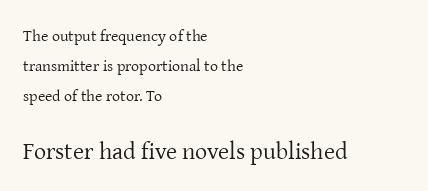
Q: Is the text bold? A: No.
Q: Is the text italic (slanted)? A: No, it is upright.
Q: Is the text underlined? A: No.
Q: How is the paragraph aligned? A: Left-aligned.
Q: Is the spacing between letters normal or unusually wide? A: Normal.
Q: Which block of text is set in a larger size, the first (top) or the second (bottom)? A: The second (bottom) one.
